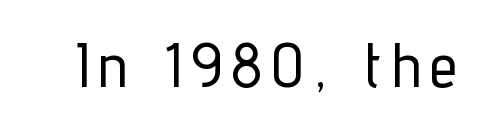
The image shows 63 px condensed sans-serif type, upright; set not underlined; low stroke contrast and a medium x-height.
